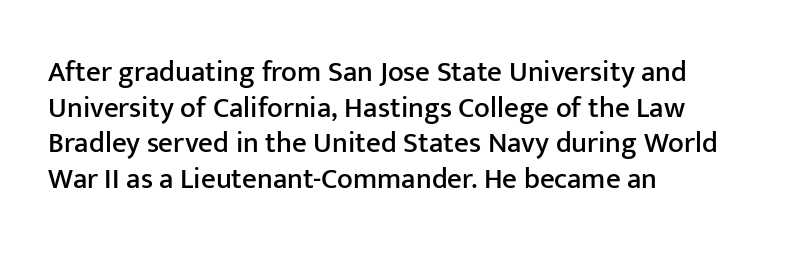
Q: Is the text italic (slanted)? A: No, it is upright.
Q: Is the typeface a serif or a sans-serif typeface? A: Sans-serif.
Q: Is the text underlined? A: No.
Q: How is the paragraph aligned? A: Left-aligned.
Q: Is the spacing between letters normal or unusually wide? A: Normal.
Q: Width (condensed, normal, or wide)? A: Normal.
Q: Stroke contrast? A: Low.
Q: x-height? A: Medium.
Q: Monospaced? A: No.
